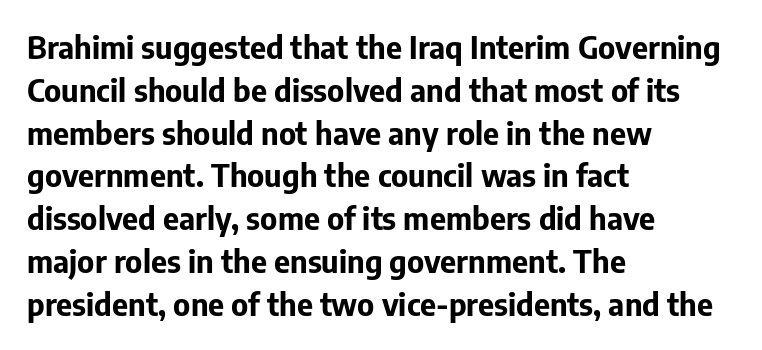
{"serif": "no", "italic": "no", "bold": "yes", "weight": "bold", "width": "normal", "stroke_contrast": "low", "x_height": "medium", "monospaced": "no", "underline": "no", "align": "left", "line_spacing": "normal", "line_spacing_ratio": 1.38, "letter_spacing": "normal", "letter_spacing_em": 0.0, "glyph_px": 31}
